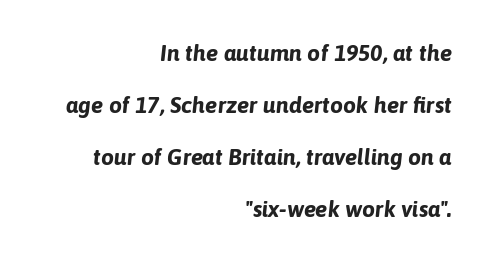
{"italic": "yes", "lean": "right", "slant_degrees": 6, "bold": "yes", "underline": "no", "align": "right", "line_spacing": "loose", "line_spacing_ratio": 2.26, "letter_spacing": "normal", "letter_spacing_em": 0.0, "glyph_px": 23}
